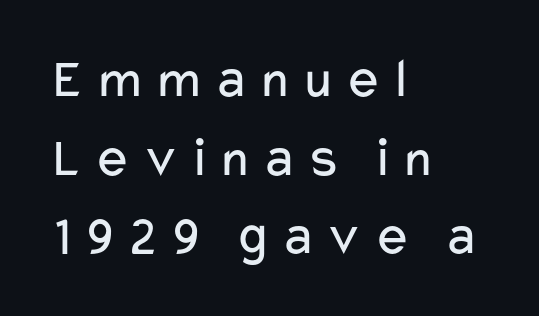
{"serif": "no", "italic": "no", "bold": "no", "weight": "regular", "width": "wide", "stroke_contrast": "low", "x_height": "medium", "monospaced": "no", "underline": "no", "align": "left", "line_spacing": "normal", "line_spacing_ratio": 1.38, "glyph_px": 57}
